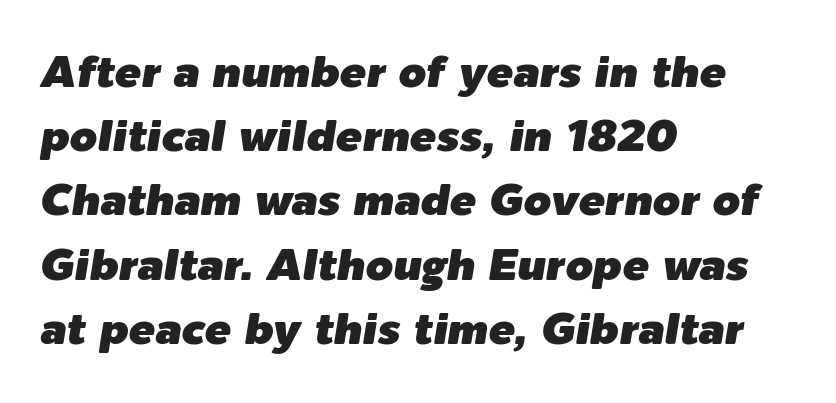
The image shows 44 px text type, italic (leaning right); set left-aligned, normal line spacing (1.46x), normal letter spacing, not underlined; low stroke contrast and a medium x-height.
